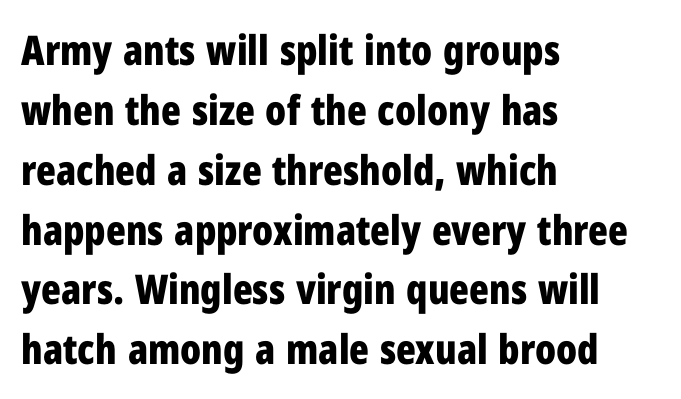
Does the copy run flush right? No — it runs flush left. Posture: upright roman. Each letter's strokes conclude bluntly, with no projecting serifs. The zone under the glyphs is completely vacant. A typesetter would call this zero additional tracking.
